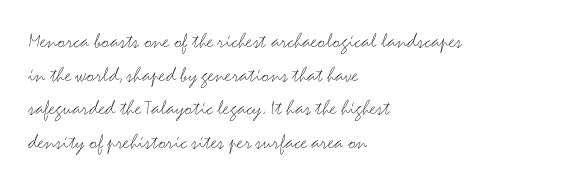
{"bold": "no", "underline": "no", "align": "left", "line_spacing": "normal", "line_spacing_ratio": 1.53, "letter_spacing": "normal", "letter_spacing_em": 0.0, "glyph_px": 22}
